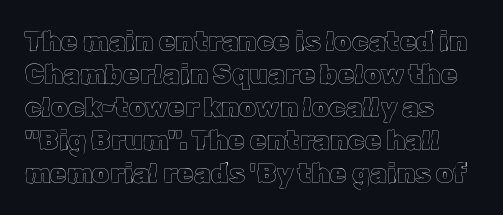
The gaps between neighbouring characters are ordinary and unremarkable. Check under the words: just untouched page. Posture: straight, roman, zero tilt.
